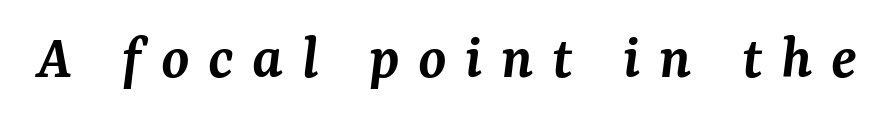
Q: Is the text bold? A: Semi-bold.
Q: Is the text italic (slanted)? A: Yes, it leans right by about 7 degrees.
Q: Is the typeface a serif or a sans-serif typeface? A: Serif.
Q: Is the text underlined? A: No.
Q: Is the spacing between letters normal or unusually wide? A: Unusually wide.
Q: Width (condensed, normal, or wide)? A: Normal.
Q: Stroke contrast? A: Medium.
Q: x-height? A: Medium.
Q: Monospaced? A: No.
